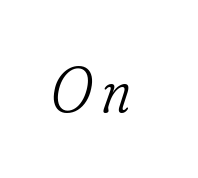
The image shows 64 px light, condensed serif type, italic (leaning right); set not underlined; low stroke contrast and a small x-height.
